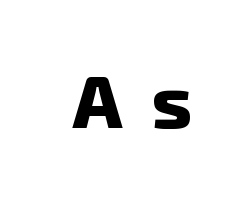
{"serif": "no", "bold": "yes", "weight": "heavy", "width": "normal", "stroke_contrast": "low", "x_height": "medium", "monospaced": "no", "underline": "no", "letter_spacing": "wide", "letter_spacing_em": 0.39, "glyph_px": 74}
